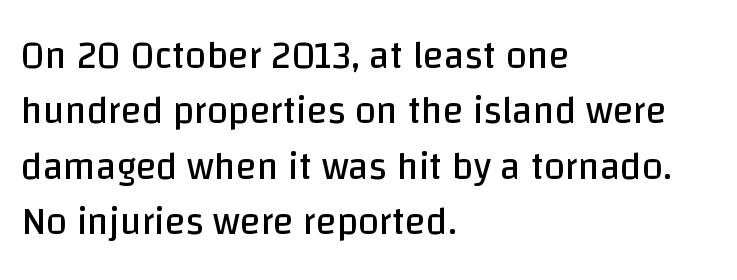
Q: Is the text bold? A: No.
Q: Is the text italic (slanted)? A: No, it is upright.
Q: Is the typeface a serif or a sans-serif typeface? A: Sans-serif.
Q: Is the text underlined? A: No.
Q: How is the paragraph aligned? A: Left-aligned.
Q: Is the spacing between letters normal or unusually wide? A: Normal.
Q: Is the spacing between lines tight, normal or loose? A: Normal.
Q: Width (condensed, normal, or wide)? A: Normal.
Q: Stroke contrast? A: Low.
Q: x-height? A: Large.
Q: Monospaced? A: No.
